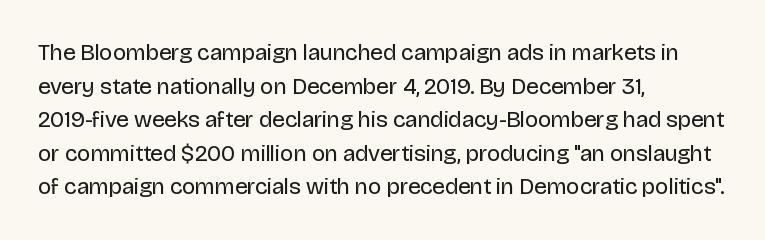
Q: Is the text bold? A: No.
Q: Is the text italic (slanted)? A: No, it is upright.
Q: Is the text underlined? A: No.
Q: How is the paragraph aligned? A: Left-aligned.
Q: Is the spacing between letters normal or unusually wide? A: Normal.
Q: Is the spacing between lines tight, normal or loose? A: Normal.
